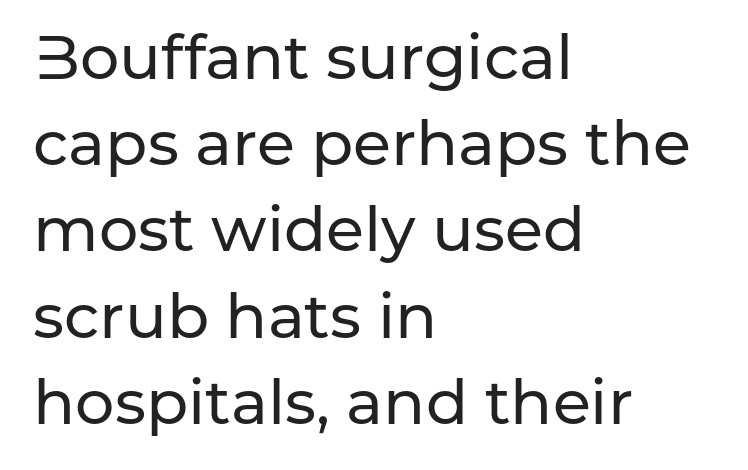
Q: Is the text italic (slanted)? A: No, it is upright.
Q: Is the typeface a serif or a sans-serif typeface? A: Sans-serif.
Q: Is the text underlined? A: No.
Q: How is the paragraph aligned? A: Left-aligned.
Q: Is the spacing between letters normal or unusually wide? A: Normal.
Q: Is the spacing between lines tight, normal or loose? A: Normal.
Q: Width (condensed, normal, or wide)? A: Normal.
Q: Stroke contrast? A: Low.
Q: x-height? A: Medium.
Q: Monospaced? A: No.
